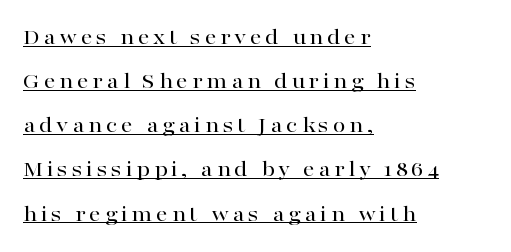
Q: Is the text italic (slanted)? A: No, it is upright.
Q: Is the text underlined? A: Yes.
Q: How is the paragraph aligned? A: Left-aligned.
Q: Is the spacing between lines tight, normal or loose? A: Loose.
